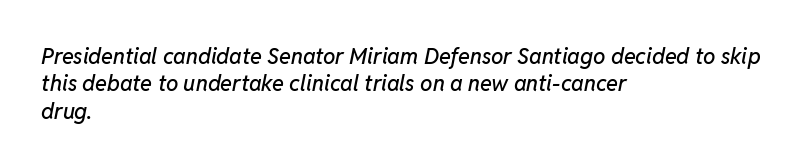
{"italic": "yes", "lean": "right", "slant_degrees": 11, "underline": "no", "align": "left", "line_spacing": "normal", "line_spacing_ratio": 1.25, "letter_spacing": "normal", "letter_spacing_em": 0.0, "glyph_px": 22}
